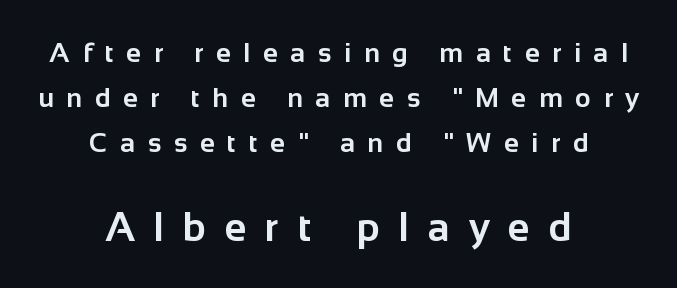
Strokes here are thick enough to call this a true bold. Does extra space separate the letters? Yes, quite a lot of it. If you drew a line through each stem, it would be perfectly vertical. If you folded the block vertically in half, each line would mirror itself in length. Proportional: the letters do not fall into vertical columns. Look at the bottom of the vertical strokes: they stop flat, with no serifs.
